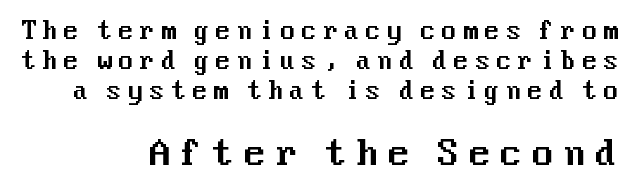
The image shows 34 px sans-serif type, upright; set right-aligned, normal line spacing (1.3x), unusually wide letter spacing (+0.24 em), not underlined; the second (bottom) block is 1.48x larger; medium stroke contrast and a medium x-height.
